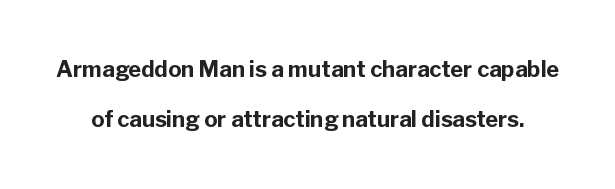
The image shows 22 px bold type, upright; set loose line spacing (2.29x), normal letter spacing, not underlined.
